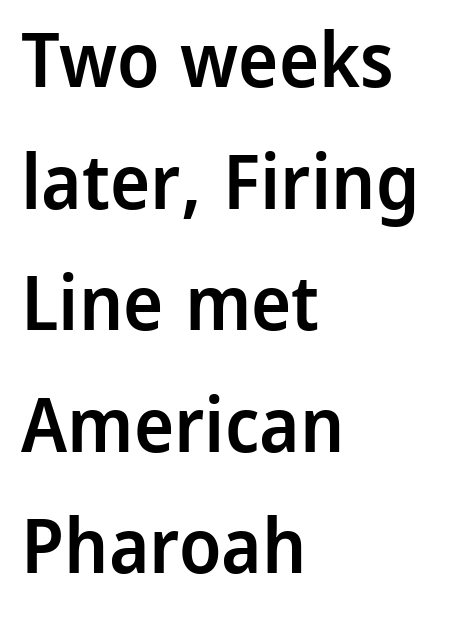
A clean baseline with only descenders dipping below it. This sample uses a sans-serif face. A typesetter would call this proportional, since set widths differ per character. The paragraph has a hard left edge and a soft right edge. Compared with typical body copy, the letter spacing here is the same.
